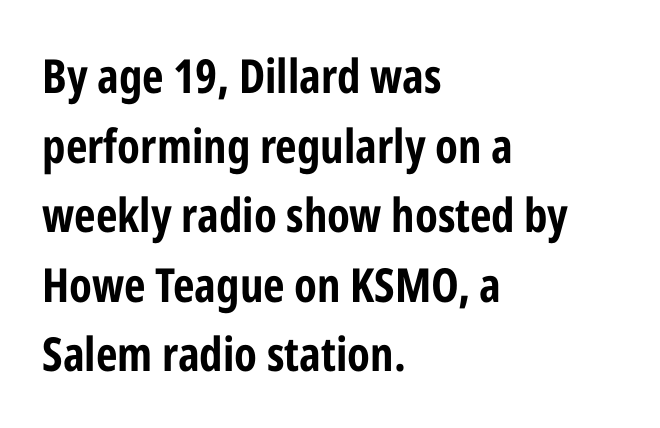
Q: Is the text bold? A: Yes.
Q: Is the text italic (slanted)? A: No, it is upright.
Q: Is the typeface a serif or a sans-serif typeface? A: Sans-serif.
Q: Is the text underlined? A: No.
Q: How is the paragraph aligned? A: Left-aligned.
Q: Is the spacing between letters normal or unusually wide? A: Normal.
Q: Is the spacing between lines tight, normal or loose? A: Normal.
Q: Width (condensed, normal, or wide)? A: Condensed.
Q: Stroke contrast? A: Low.
Q: x-height? A: Medium.
Q: Monospaced? A: No.
